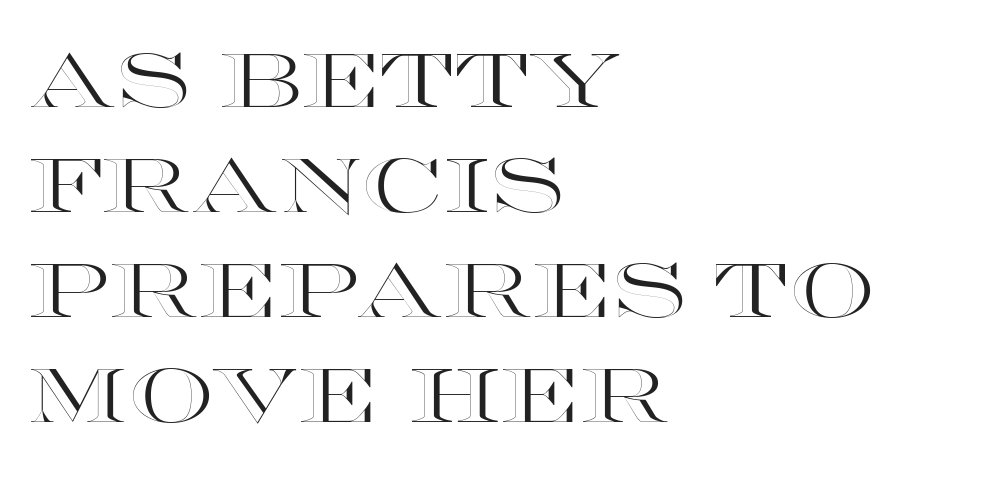
The image shows 76 px wide type, upright; set left-aligned, normal line spacing (1.38x), normal letter spacing, not underlined; a large x-height.
